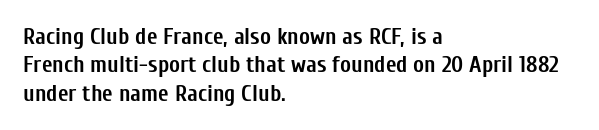
The image shows 23 px bold type, upright; set left-aligned, line spacing 1.23x, normal letter spacing, not underlined.
